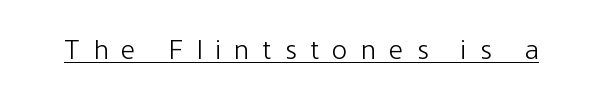
{"serif": "no", "italic": "no", "bold": "no", "weight": "light", "width": "condensed", "stroke_contrast": "low", "x_height": "medium", "monospaced": "no", "underline": "yes", "letter_spacing": "wide", "letter_spacing_em": 0.49, "glyph_px": 28}
